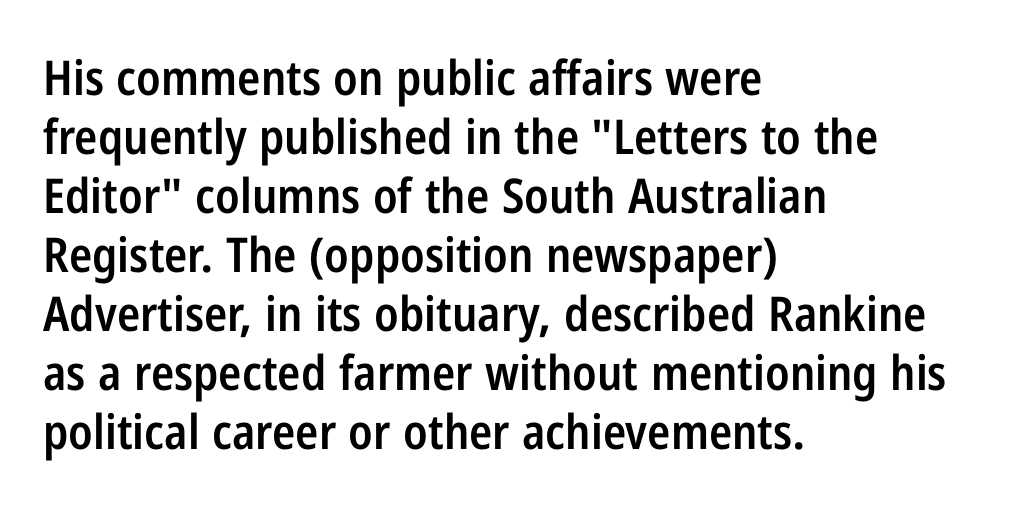
{"serif": "no", "italic": "no", "bold": "semi", "weight": "semibold", "width": "condensed", "stroke_contrast": "low", "x_height": "medium", "monospaced": "no", "underline": "no", "align": "left", "line_spacing_ratio": 1.23, "letter_spacing": "normal", "letter_spacing_em": 0.0, "glyph_px": 48}
